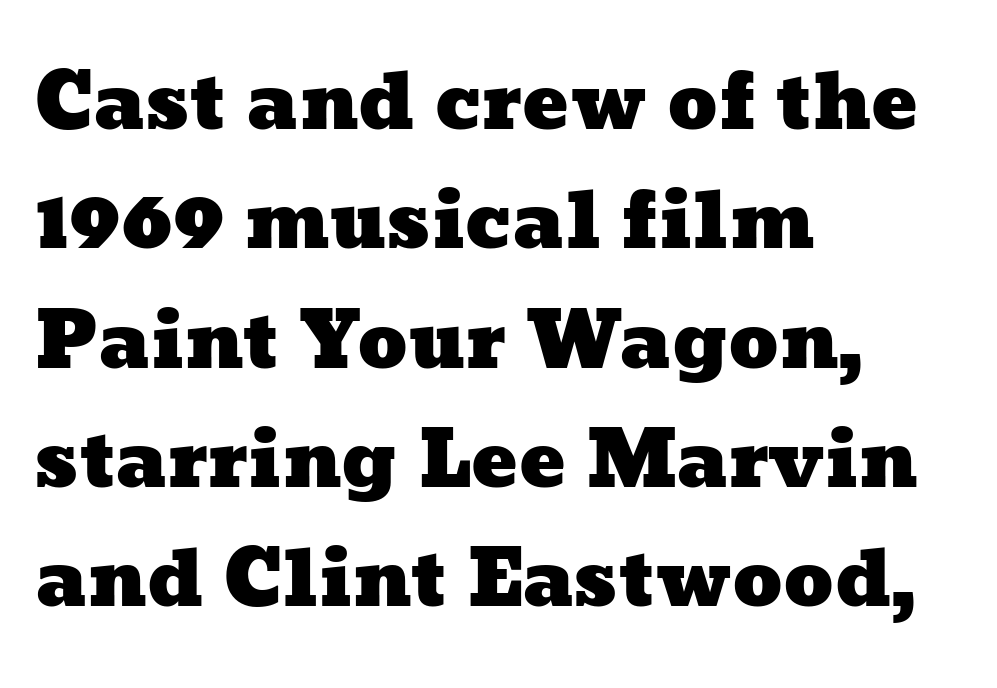
Q: Is the text underlined? A: No.
Q: How is the paragraph aligned? A: Left-aligned.
Q: Is the spacing between letters normal or unusually wide? A: Normal.
Q: Is the spacing between lines tight, normal or loose? A: Normal.
Q: Width (condensed, normal, or wide)? A: Wide.
Q: Stroke contrast? A: Low.
Q: x-height? A: Medium.
Q: Monospaced? A: No.
